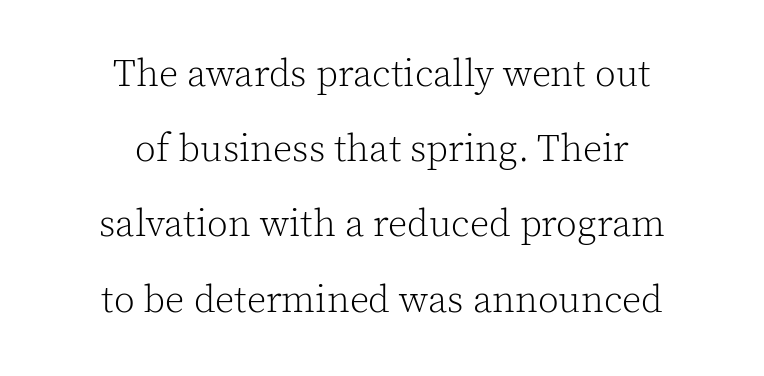
The image shows 38 px light serif type, upright; set centered, loose line spacing (1.98x), normal letter spacing, not underlined; a medium x-height.
